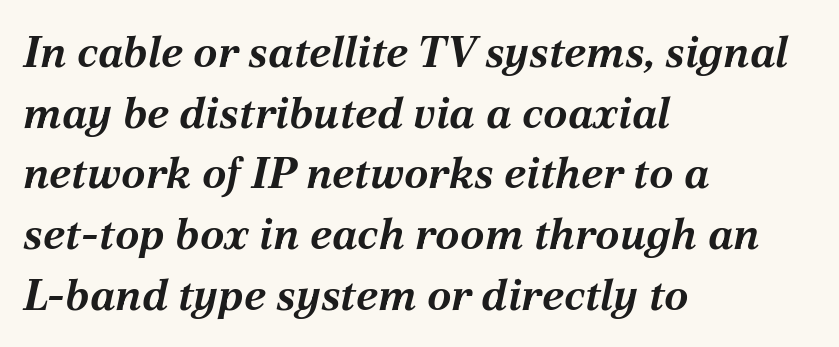
The face used here has the dense, thick strokes of a bold. Any mark beneath the type? The region is blank. The space between consecutive lines is moderate. The text carries the slant typical of an italic or oblique font. Students, note that the glyphs here touch the page at normal intervals.
